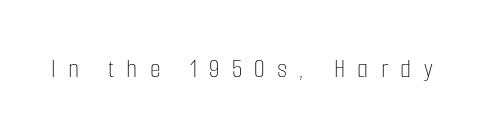
Plain, unruled lines of type. Varying glyph widths throughout — classic text-font behaviour. Notice how the stems are strictly vertical — no italics here. Stems here are at most as thick as an everyday book face. Students, note that the glyphs here are deliberately spaced far apart.
